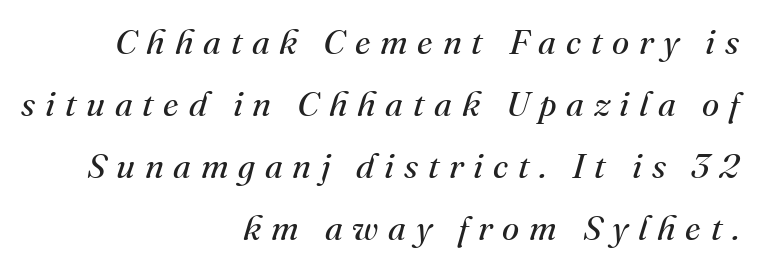
{"serif": "yes", "italic": "yes", "lean": "right", "slant_degrees": 16, "bold": "no", "weight": "regular", "width": "normal", "stroke_contrast": "medium", "x_height": "small", "monospaced": "no", "underline": "no", "align": "right", "line_spacing_ratio": 1.77, "letter_spacing": "wide", "letter_spacing_em": 0.28, "glyph_px": 35}
